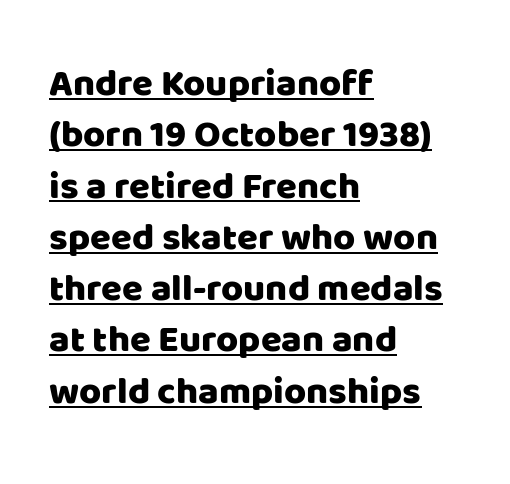
The image shows 38 px sans-serif type, upright; set left-aligned, normal line spacing (1.35x), normal letter spacing, underlined; low stroke contrast and a large x-height.
